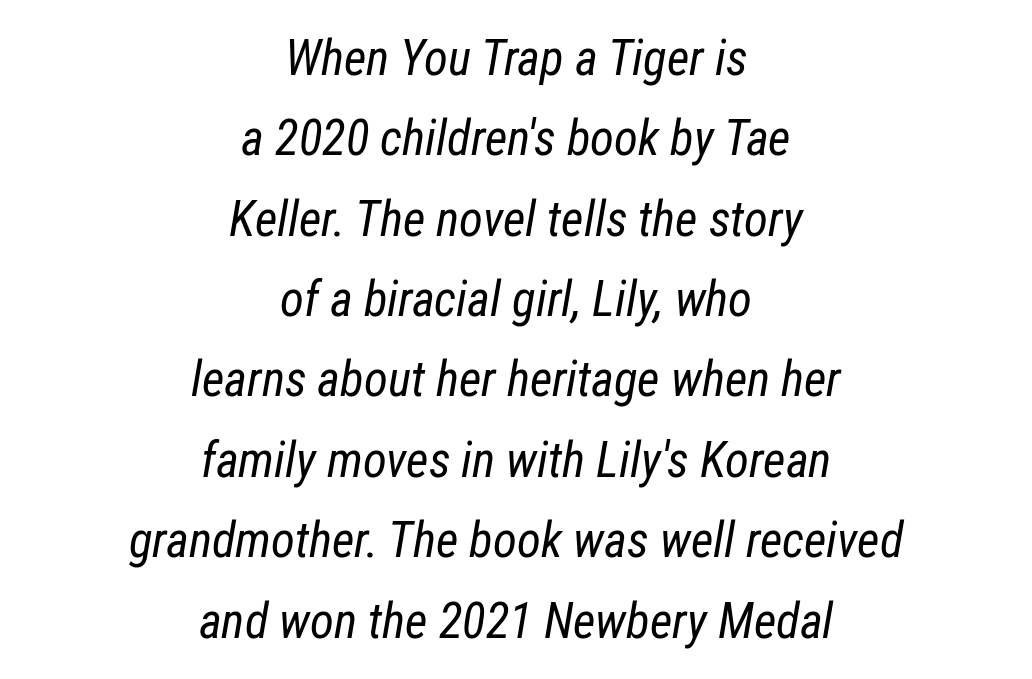
{"italic": "yes", "lean": "right", "slant_degrees": 12, "bold": "no", "weight": "regular", "width": "condensed", "stroke_contrast": "low", "x_height": "medium", "monospaced": "no", "underline": "no", "align": "center", "line_spacing": "normal", "line_spacing_ratio": 1.64, "letter_spacing": "normal", "letter_spacing_em": 0.0, "glyph_px": 49}
